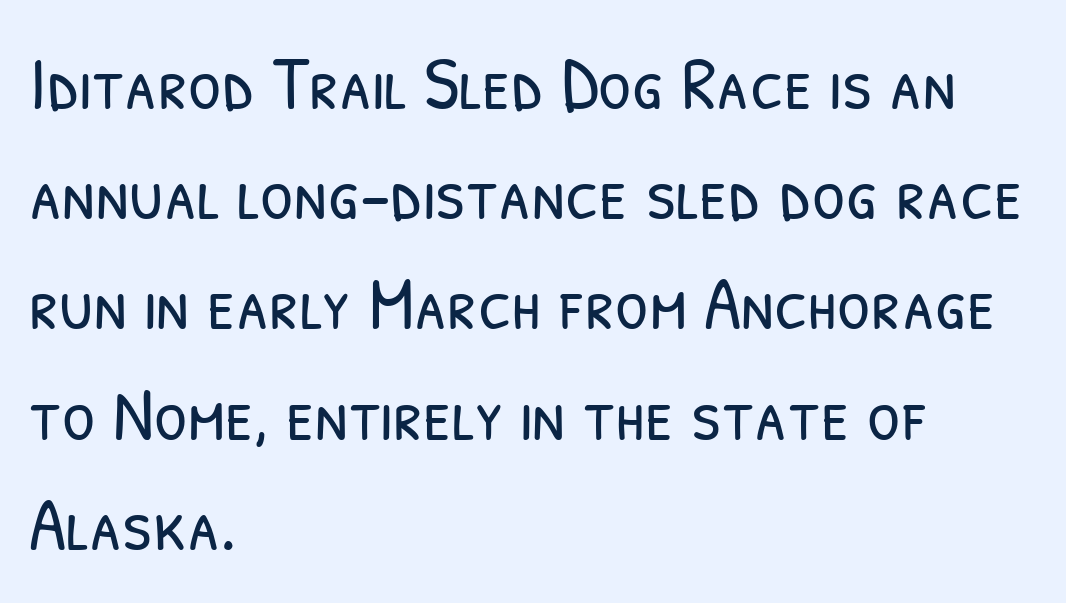
{"serif": "no", "bold": "no", "weight": "light", "width": "condensed", "stroke_contrast": "low", "x_height": "medium", "monospaced": "no", "underline": "no", "align": "left", "line_spacing": "normal", "line_spacing_ratio": 1.45, "letter_spacing": "normal", "letter_spacing_em": 0.0, "glyph_px": 76}
